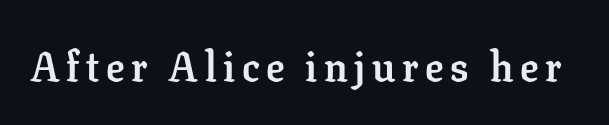
Q: Is the text bold? A: Yes.
Q: Is the text italic (slanted)? A: No, it is upright.
Q: Is the typeface a serif or a sans-serif typeface? A: Serif.
Q: Is the text underlined? A: No.
Q: Width (condensed, normal, or wide)? A: Normal.
Q: Stroke contrast? A: Low.
Q: x-height? A: Medium.
Q: Monospaced? A: No.
